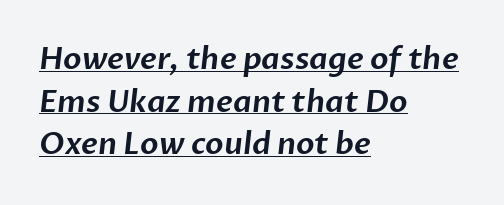
The image shows 30 px sans-serif type; set left-aligned, normal line spacing (1.42x), normal letter spacing, underlined; low stroke contrast and a medium x-height.
